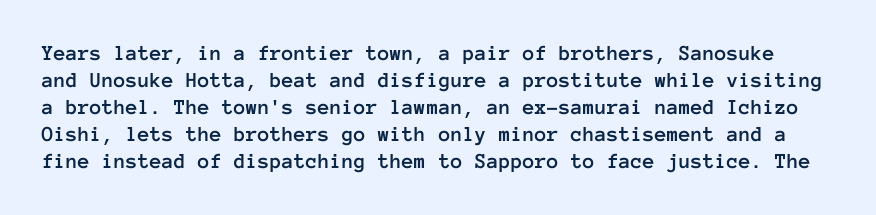
The image shows 22 px text type, upright; set line spacing 1.23x, normal letter spacing, not underlined.
